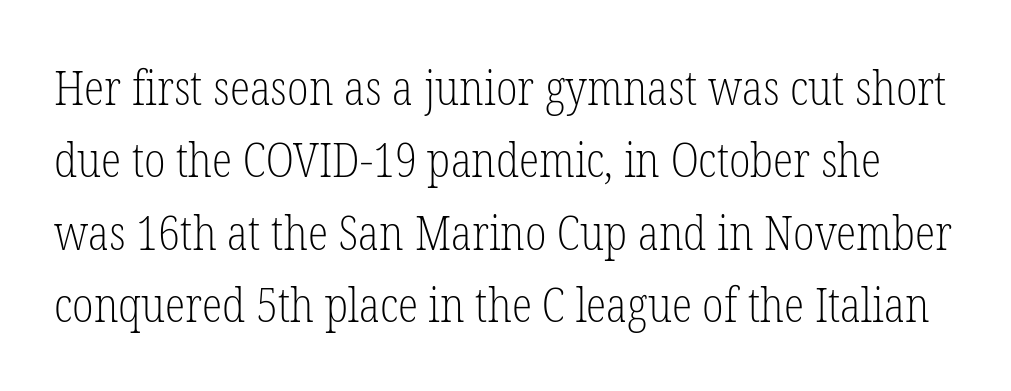
Weight: regular or lighter. This sample uses a serif face. Unlike italic type, these characters show no tilt at all. This block has exactly the height ordinary leading produces. The words here are not underlined. Do the characters align in a grid? No, the font is proportional.
